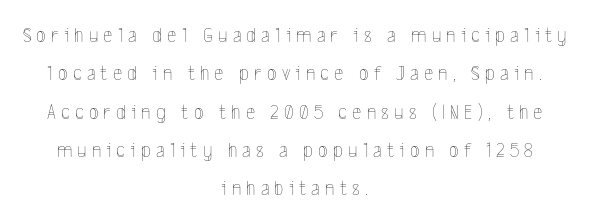
Q: Is the text bold? A: No.
Q: Is the text italic (slanted)? A: No, it is upright.
Q: Is the text underlined? A: No.
Q: How is the paragraph aligned? A: Centered.
Q: Is the spacing between letters normal or unusually wide? A: Unusually wide.
